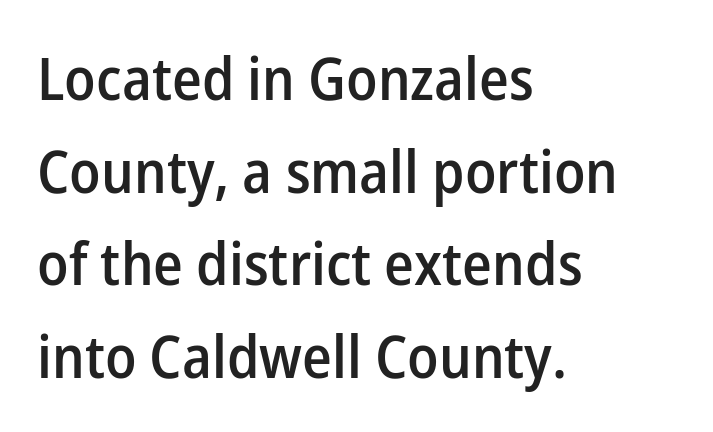
Q: Is the text bold? A: Semi-bold.
Q: Is the text italic (slanted)? A: No, it is upright.
Q: Is the typeface a serif or a sans-serif typeface? A: Sans-serif.
Q: Is the text underlined? A: No.
Q: How is the paragraph aligned? A: Left-aligned.
Q: Is the spacing between letters normal or unusually wide? A: Normal.
Q: Is the spacing between lines tight, normal or loose? A: Normal.
Q: Width (condensed, normal, or wide)? A: Normal.
Q: Stroke contrast? A: Low.
Q: x-height? A: Medium.
Q: Monospaced? A: No.
